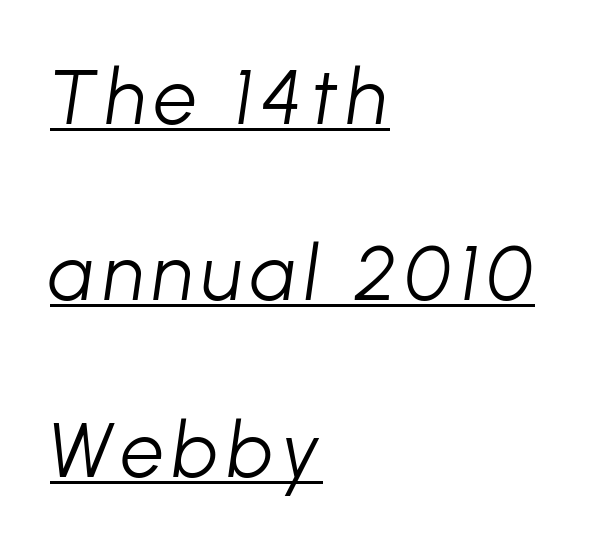
Q: Is the text bold? A: No.
Q: Is the text italic (slanted)? A: Yes, it leans right by about 8 degrees.
Q: Is the text underlined? A: Yes.
Q: How is the paragraph aligned? A: Left-aligned.
Q: Is the spacing between lines tight, normal or loose? A: Loose.
Q: Width (condensed, normal, or wide)? A: Normal.
Q: Stroke contrast? A: Low.
Q: x-height? A: Medium.
Q: Monospaced? A: No.
